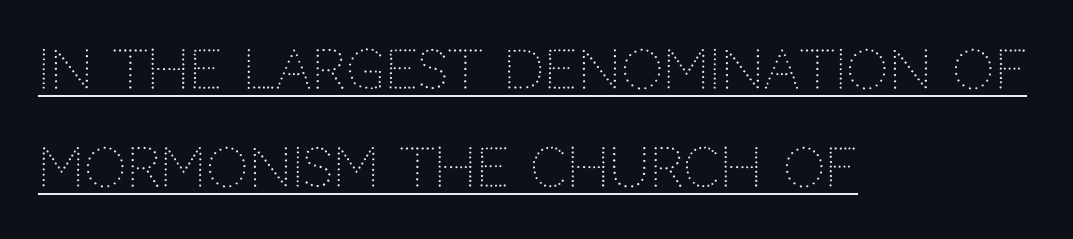
The image shows 53 px light sans-serif type, upright; set left-aligned, line spacing 1.85x, normal letter spacing, underlined; low stroke contrast and a large x-height.
